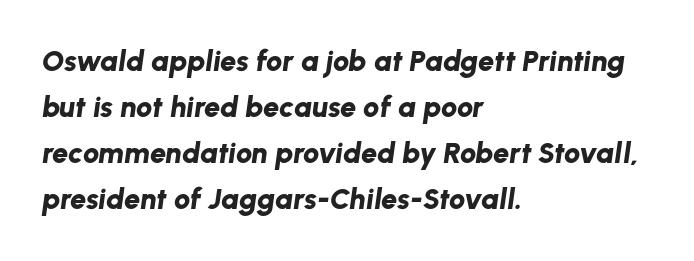
{"italic": "yes", "lean": "right", "slant_degrees": 8, "bold": "yes", "weight": "bold", "width": "normal", "stroke_contrast": "low", "x_height": "medium", "monospaced": "no", "underline": "no", "align": "left", "line_spacing": "normal", "line_spacing_ratio": 1.59, "letter_spacing": "normal", "letter_spacing_em": 0.0, "glyph_px": 29}
